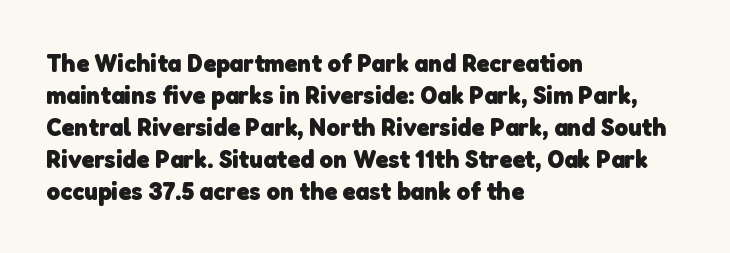
The space beneath each line is pristine and unruled. The compositor pushed each line to the left boundary. No extra tracking has been applied to these lines. Heavy, bold letterforms.
